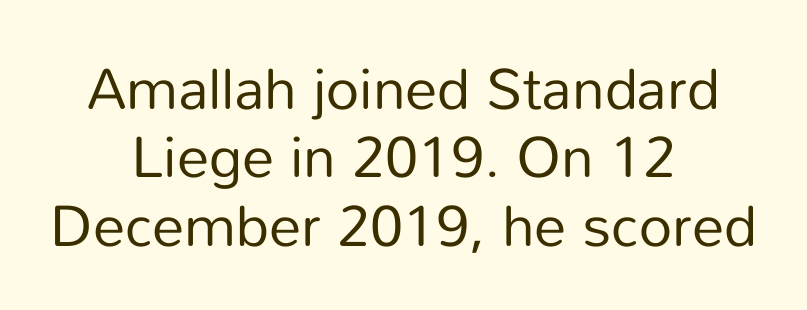
{"serif": "no", "italic": "no", "bold": "no", "weight": "regular", "width": "normal", "stroke_contrast": "low", "x_height": "medium", "monospaced": "no", "underline": "no", "align": "center", "line_spacing_ratio": 1.18, "letter_spacing": "normal", "letter_spacing_em": 0.0, "glyph_px": 58}
